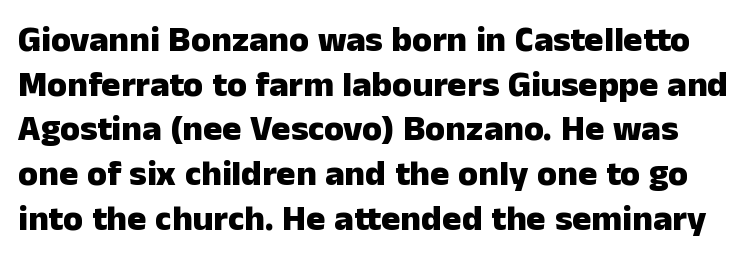
Ascenders rise straight up at ninety degrees. No word sits above an underline. Do the characters align in a grid? No, the font is proportional. Caption: bold face, heavy strokes.
